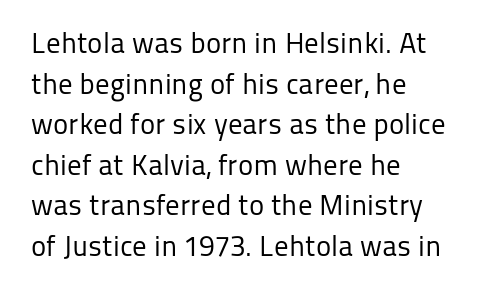
No word sits above an underline. The typography opts for an upright posture over an oblique one. Examine the stroke ends and you'll find no serifs. Summary of vertical rhythm: regular, with standard interline spacing. Stroke mass is kept to a normal reading level or below.
